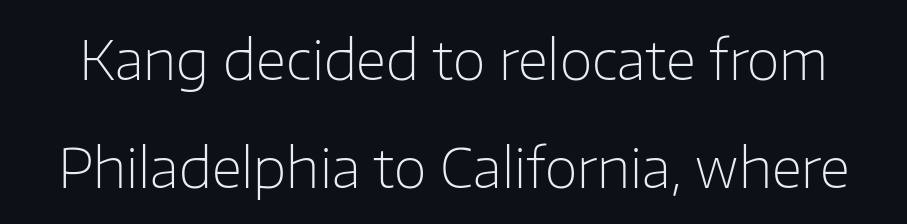
The image shows 54 px light sans-serif type, upright; set loose line spacing (2.0x), normal letter spacing, not underlined; low stroke contrast and a medium x-height.
